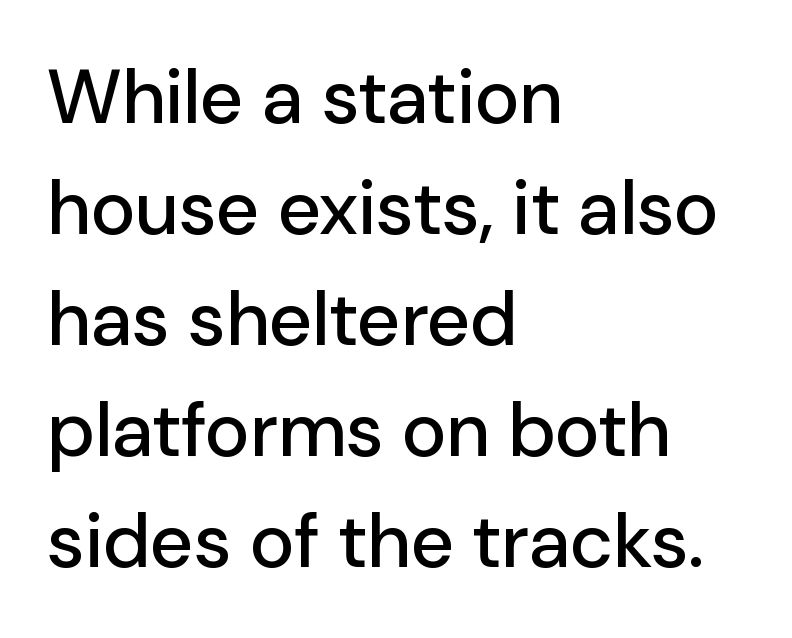
Successive baselines arrive at the customary interval. Every character sits straight up, as roman type does. Descenders are the only things crossing below the line. These lines are rendered in a variable-pitch font.
